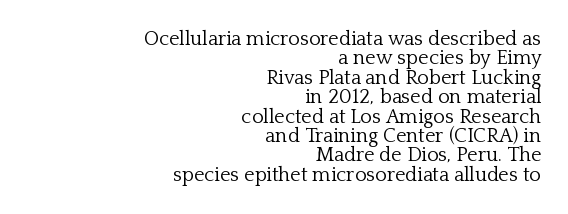
{"italic": "no", "bold": "no", "underline": "no", "align": "right", "line_spacing": "tight", "line_spacing_ratio": 0.97, "letter_spacing": "normal", "letter_spacing_em": 0.0, "glyph_px": 20}
